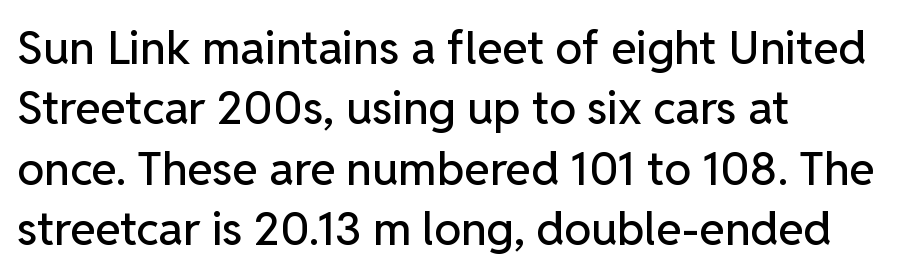
Quick note: underline off. One glance says typical: line gaps are just what's usual. Is the letter spacing exaggerated? No — it looks like the ordinary default. Which margin do the lines hug? The left one — the right edge is uneven. Every character sits straight up, as roman type does.
